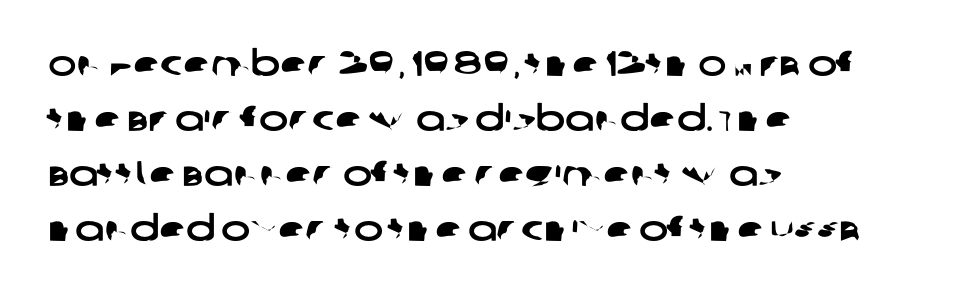
Q: Is the typeface a serif or a sans-serif typeface? A: Sans-serif.
Q: Is the text underlined? A: No.
Q: How is the paragraph aligned? A: Left-aligned.
Q: Is the spacing between letters normal or unusually wide? A: Normal.
Q: Is the spacing between lines tight, normal or loose? A: Normal.
Q: Width (condensed, normal, or wide)? A: Wide.
Q: Stroke contrast? A: Low.
Q: x-height? A: Large.
Q: Monospaced? A: No.
